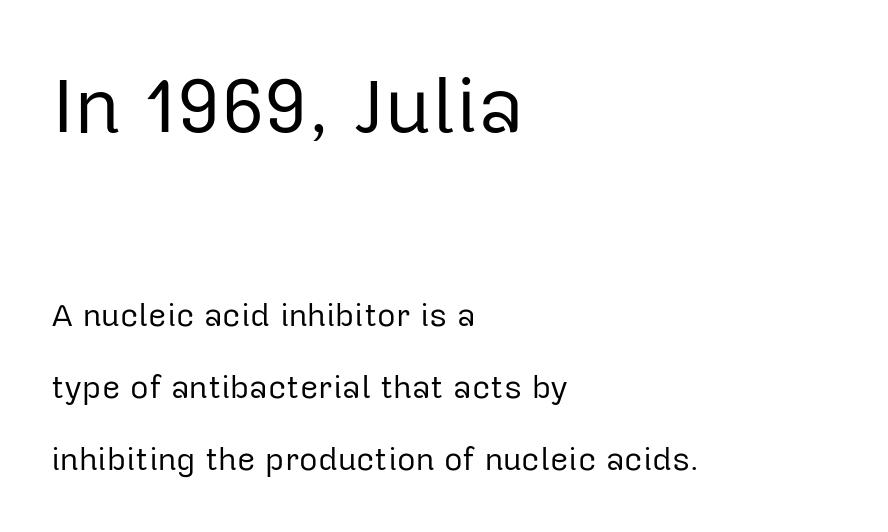
Q: Is the text bold? A: No.
Q: Is the text italic (slanted)? A: No, it is upright.
Q: Is the typeface a serif or a sans-serif typeface? A: Sans-serif.
Q: Is the text underlined? A: No.
Q: How is the paragraph aligned? A: Left-aligned.
Q: Is the spacing between letters normal or unusually wide? A: Normal.
Q: Is the spacing between lines tight, normal or loose? A: Loose.
Q: Which block of text is set in a larger size, the first (top) or the second (bottom)? A: The first (top) one.
Q: Width (condensed, normal, or wide)? A: Normal.
Q: Stroke contrast? A: Low.
Q: x-height? A: Medium.
Q: Monospaced? A: No.
